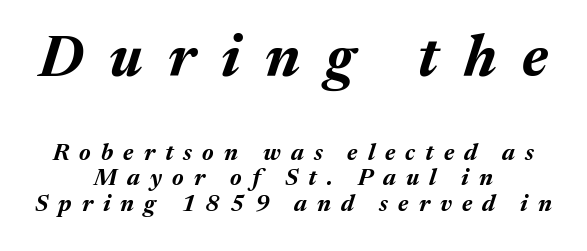
Q: Is the text bold? A: Yes.
Q: Is the text italic (slanted)? A: Yes, it leans right by about 17 degrees.
Q: Is the text underlined? A: No.
Q: How is the paragraph aligned? A: Centered.
Q: Is the spacing between letters normal or unusually wide? A: Unusually wide.
Q: Is the spacing between lines tight, normal or loose? A: Tight.
Q: Which block of text is set in a larger size, the first (top) or the second (bottom)? A: The first (top) one.
Q: Width (condensed, normal, or wide)? A: Normal.
Q: Stroke contrast? A: Medium.
Q: x-height? A: Medium.
Q: Monospaced? A: No.
